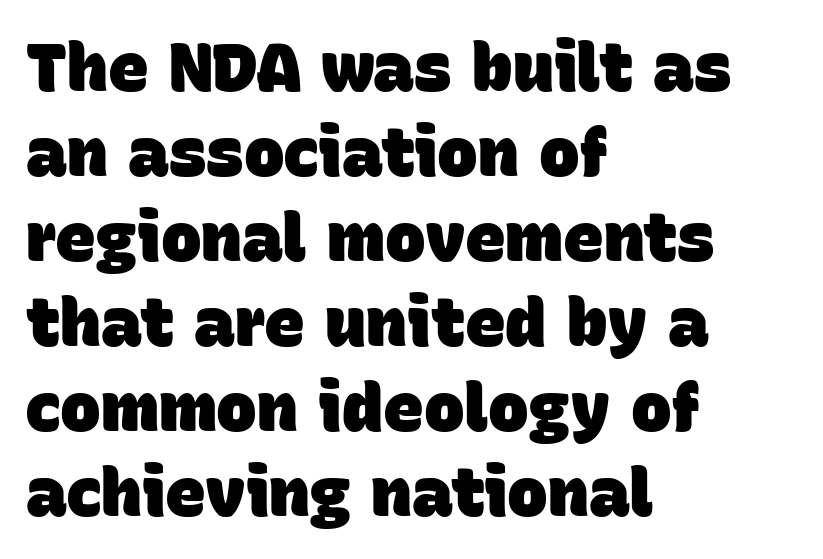
Q: Is the text bold? A: Yes.
Q: Is the typeface a serif or a sans-serif typeface? A: Sans-serif.
Q: Is the text underlined? A: No.
Q: How is the paragraph aligned? A: Left-aligned.
Q: Is the spacing between letters normal or unusually wide? A: Normal.
Q: Is the spacing between lines tight, normal or loose? A: Normal.
Q: Width (condensed, normal, or wide)? A: Normal.
Q: Stroke contrast? A: Low.
Q: x-height? A: Large.
Q: Monospaced? A: No.
